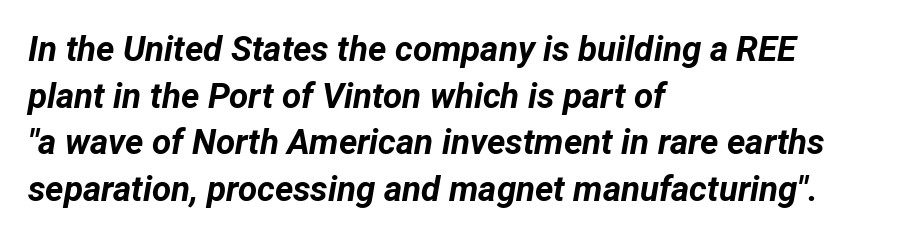
The typesetting leans heavy: a genuine bold. In terms of leading, this rendering sits right in the middle. The passage shown is typed in a proportional face where columns would drift. No extra tracking has been applied to these lines.
